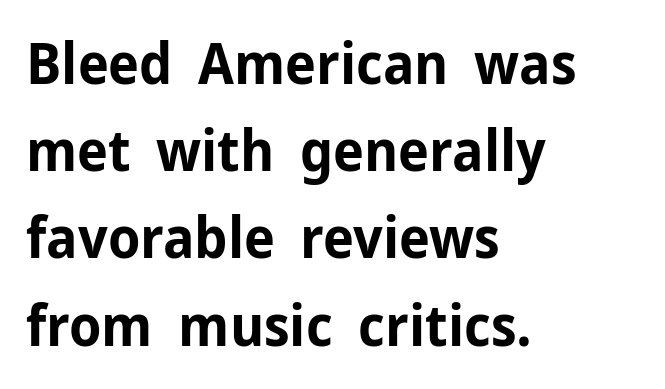
{"serif": "no", "italic": "no", "bold": "yes", "weight": "bold", "width": "normal", "stroke_contrast": "low", "x_height": "medium", "monospaced": "no", "underline": "no", "align": "left", "line_spacing": "normal", "line_spacing_ratio": 1.53, "letter_spacing": "normal", "letter_spacing_em": 0.0, "glyph_px": 57}
